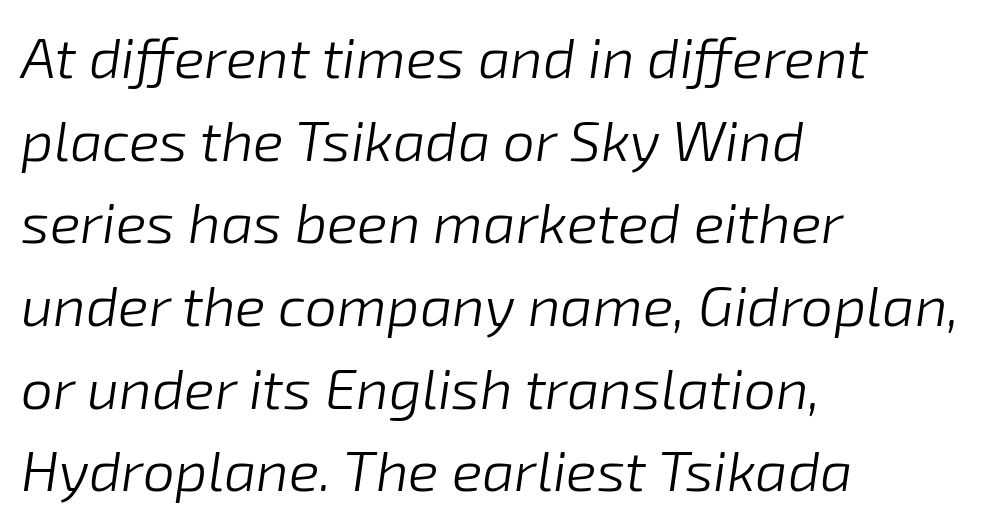
{"italic": "yes", "lean": "right", "slant_degrees": 8, "bold": "no", "weight": "light", "width": "normal", "stroke_contrast": "low", "x_height": "medium", "monospaced": "no", "underline": "no", "align": "left", "line_spacing": "normal", "line_spacing_ratio": 1.45, "letter_spacing": "normal", "letter_spacing_em": 0.0, "glyph_px": 57}
